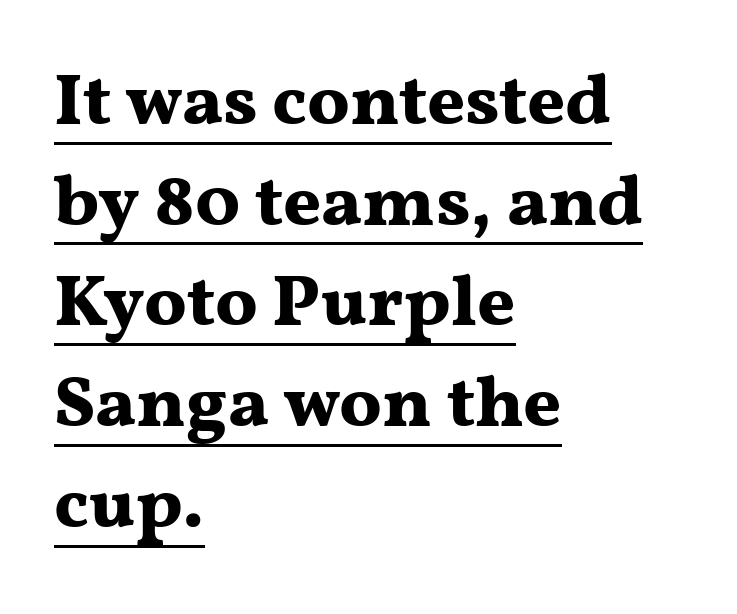
Small tapered or slab feet sit at the stroke ends, so this counts as serif. Every row of glyphs begins at an identical x-position on the left. A typesetter would call this proportional, since set widths differ per character. Does a line run under the words? Yes, clearly. Honestly, the letter spacing is just normal — you wouldn't notice it.
